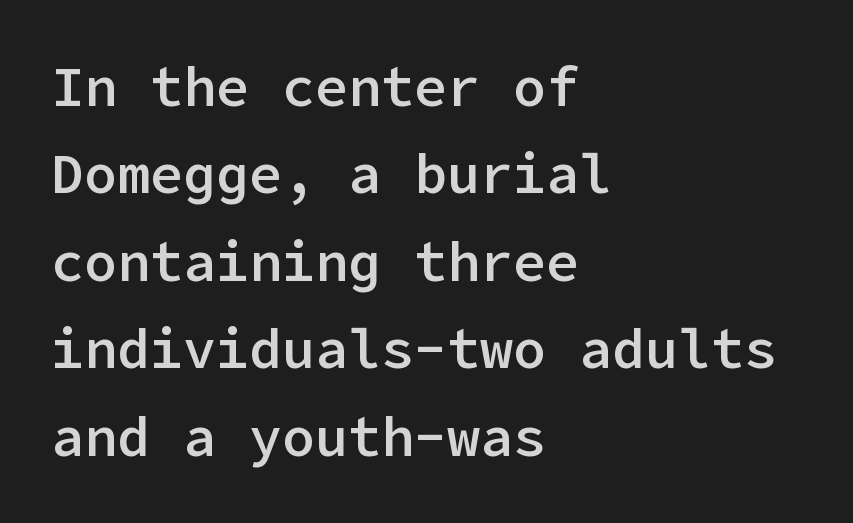
Q: Is the text bold? A: Semi-bold.
Q: Is the text italic (slanted)? A: No, it is upright.
Q: Is the typeface a serif or a sans-serif typeface? A: Sans-serif.
Q: Is the text underlined? A: No.
Q: How is the paragraph aligned? A: Left-aligned.
Q: Is the spacing between letters normal or unusually wide? A: Normal.
Q: Is the spacing between lines tight, normal or loose? A: Normal.
Q: Width (condensed, normal, or wide)? A: Normal.
Q: Stroke contrast? A: Low.
Q: x-height? A: Medium.
